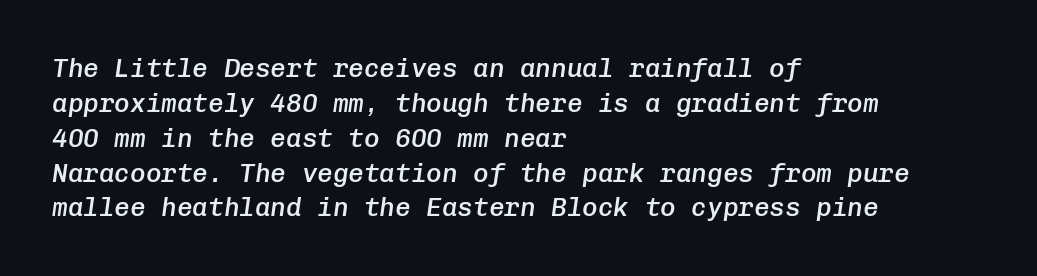
{"italic": "yes", "lean": "right", "slant_degrees": 8, "bold": "semi", "underline": "no", "align": "left", "line_spacing": "normal", "line_spacing_ratio": 1.34, "letter_spacing": "normal", "letter_spacing_em": 0.0, "glyph_px": 26}
